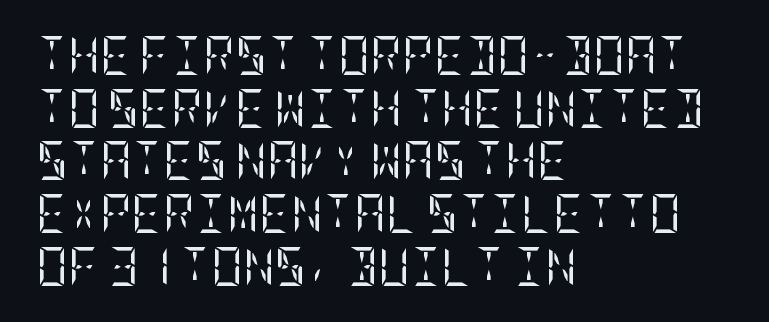
The image shows 39 px regular-weight, condensed serif type, upright; set left-aligned, normal line spacing (1.35x), normal letter spacing, not underlined; low stroke contrast and a large x-height.
